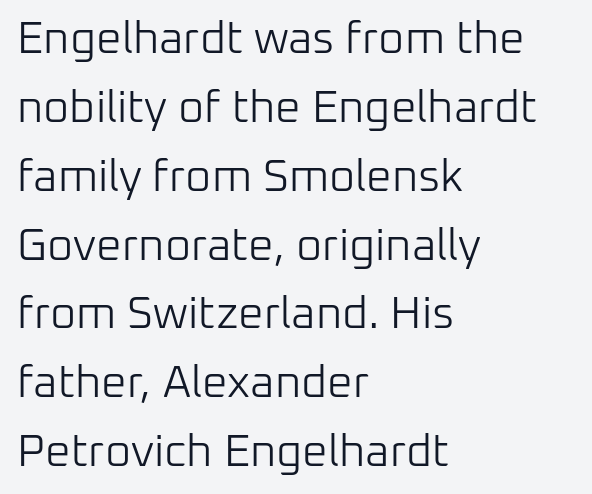
{"serif": "no", "italic": "no", "bold": "no", "weight": "light", "width": "normal", "stroke_contrast": "low", "x_height": "medium", "monospaced": "no", "underline": "no", "align": "left", "line_spacing": "normal", "line_spacing_ratio": 1.53, "letter_spacing": "normal", "letter_spacing_em": 0.0, "glyph_px": 45}
